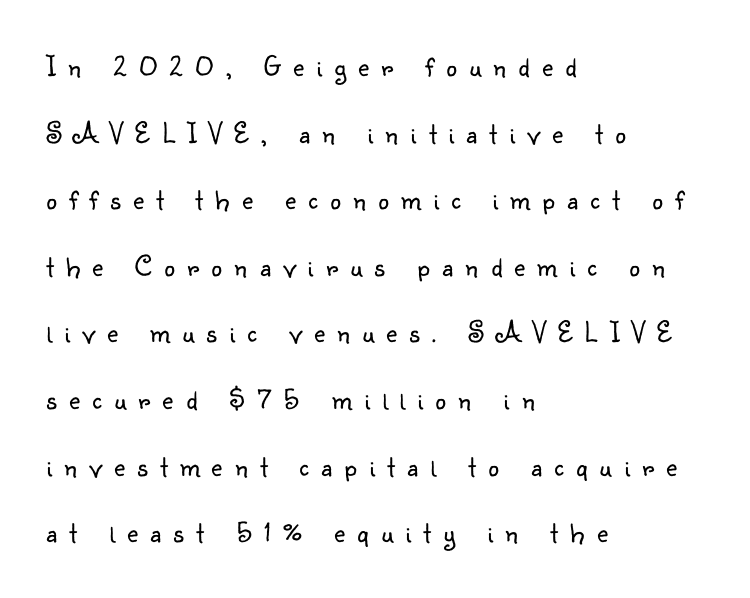
Q: Is the text bold? A: No.
Q: Is the text italic (slanted)? A: No, it is upright.
Q: Is the typeface a serif or a sans-serif typeface? A: Sans-serif.
Q: Is the text underlined? A: No.
Q: How is the paragraph aligned? A: Left-aligned.
Q: Is the spacing between letters normal or unusually wide? A: Unusually wide.
Q: Is the spacing between lines tight, normal or loose? A: Loose.
Q: Width (condensed, normal, or wide)? A: Normal.
Q: Stroke contrast? A: Low.
Q: x-height? A: Small.
Q: Monospaced? A: No.
